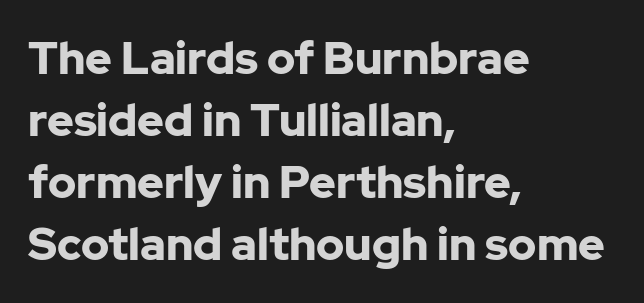
A full-strength bold gives these letters their thick strokes. Note the varied advance widths — an 'i' is clearly narrower than an 'm'. The lines are quadded left. Line spacing here is normal. Underline: absent. Every stem runs plumb, perpendicular to the baseline.
